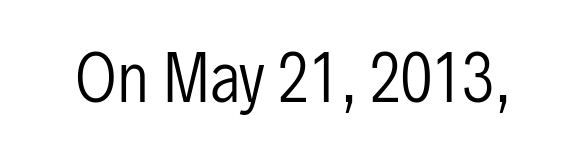
Q: Is the text bold? A: No.
Q: Is the text italic (slanted)? A: No, it is upright.
Q: Is the typeface a serif or a sans-serif typeface? A: Sans-serif.
Q: Is the text underlined? A: No.
Q: Is the spacing between letters normal or unusually wide? A: Normal.
Q: Width (condensed, normal, or wide)? A: Condensed.
Q: Stroke contrast? A: Low.
Q: x-height? A: Medium.
Q: Monospaced? A: No.
